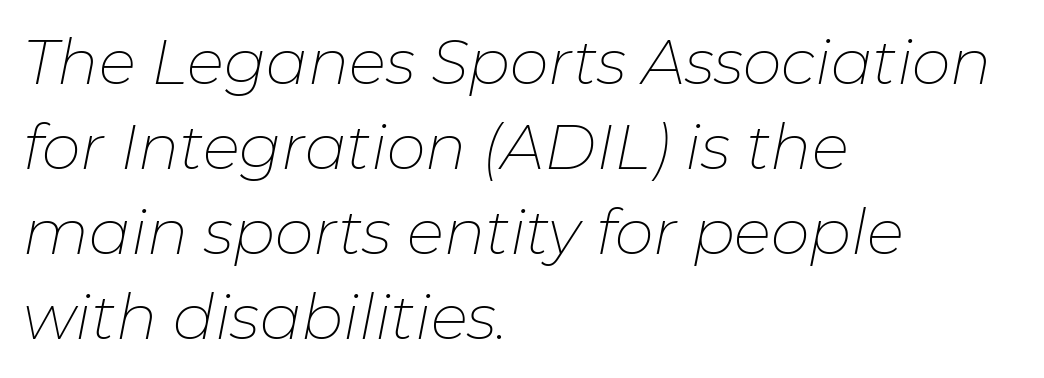
{"italic": "yes", "lean": "right", "slant_degrees": 11, "bold": "no", "weight": "thin", "width": "normal", "stroke_contrast": "low", "x_height": "medium", "monospaced": "no", "underline": "no", "align": "left", "line_spacing": "normal", "line_spacing_ratio": 1.37, "letter_spacing": "normal", "letter_spacing_em": 0.0, "glyph_px": 62}
